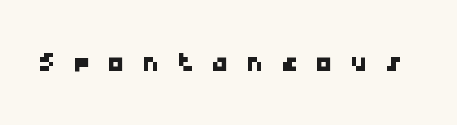
Q: Is the typeface a serif or a sans-serif typeface? A: Sans-serif.
Q: Is the text underlined? A: No.
Q: Is the spacing between letters normal or unusually wide? A: Unusually wide.
Q: Width (condensed, normal, or wide)? A: Wide.
Q: Stroke contrast? A: Low.
Q: x-height? A: Medium.
Q: Monospaced? A: Yes.
